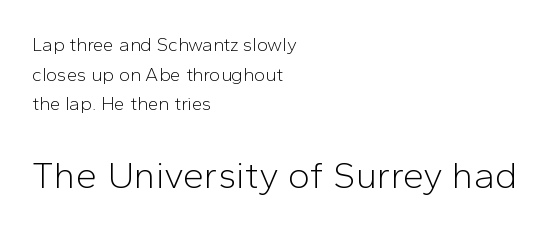
{"serif": "no", "italic": "no", "bold": "no", "weight": "light", "width": "normal", "stroke_contrast": "low", "x_height": "medium", "monospaced": "no", "underline": "no", "align": "left", "line_spacing": "normal", "line_spacing_ratio": 1.56, "letter_spacing": "normal", "letter_spacing_em": 0.0, "larger_block": "second", "size_ratio": 2.0, "glyph_px": 38}
